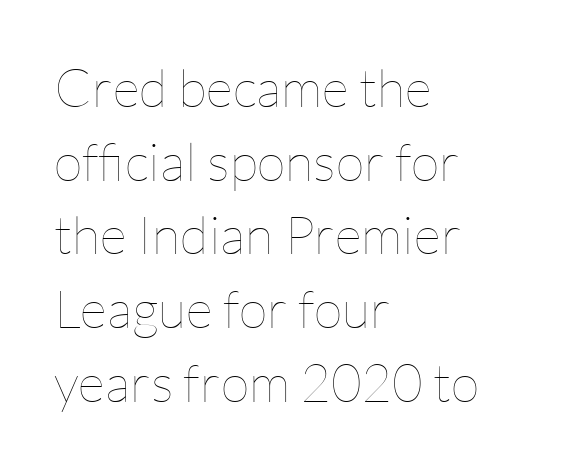
Q: Is the text bold? A: No.
Q: Is the text italic (slanted)? A: No, it is upright.
Q: Is the text underlined? A: No.
Q: How is the paragraph aligned? A: Left-aligned.
Q: Is the spacing between letters normal or unusually wide? A: Normal.
Q: Is the spacing between lines tight, normal or loose? A: Normal.
Q: Width (condensed, normal, or wide)? A: Normal.
Q: Stroke contrast? A: Low.
Q: x-height? A: Medium.
Q: Monospaced? A: No.
